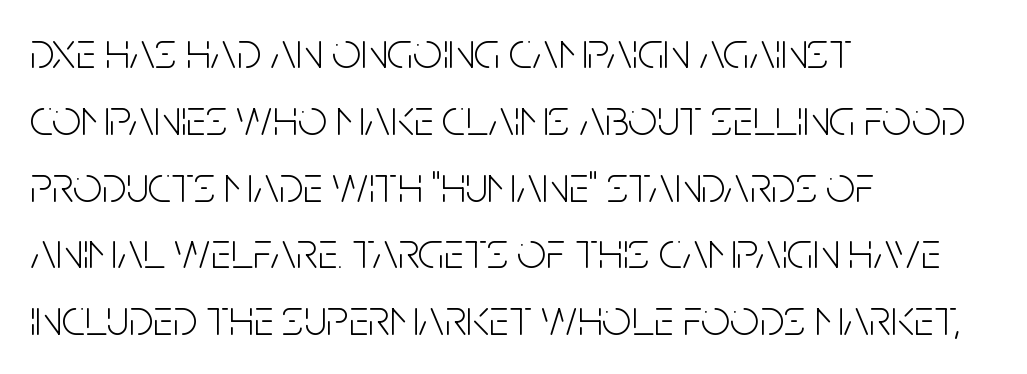
Nothing heavy about these letters — not bold at all. Do the characters align in a grid? No, the font is proportional. Are there feet on the stems? There aren't — it's a sans. The foot of each line stays bare and open.
